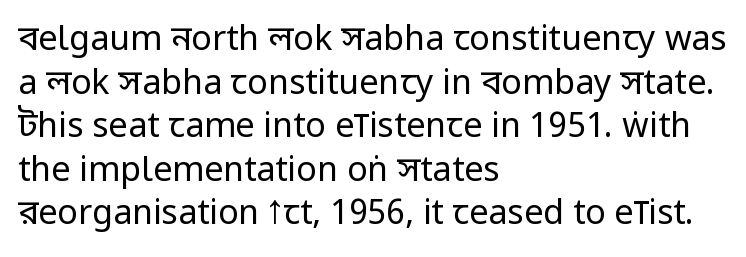
The image shows 34 px regular-weight, condensed sans-serif type, upright; set left-aligned, normal line spacing (1.28x), normal letter spacing, not underlined; low stroke contrast and a large x-height.
